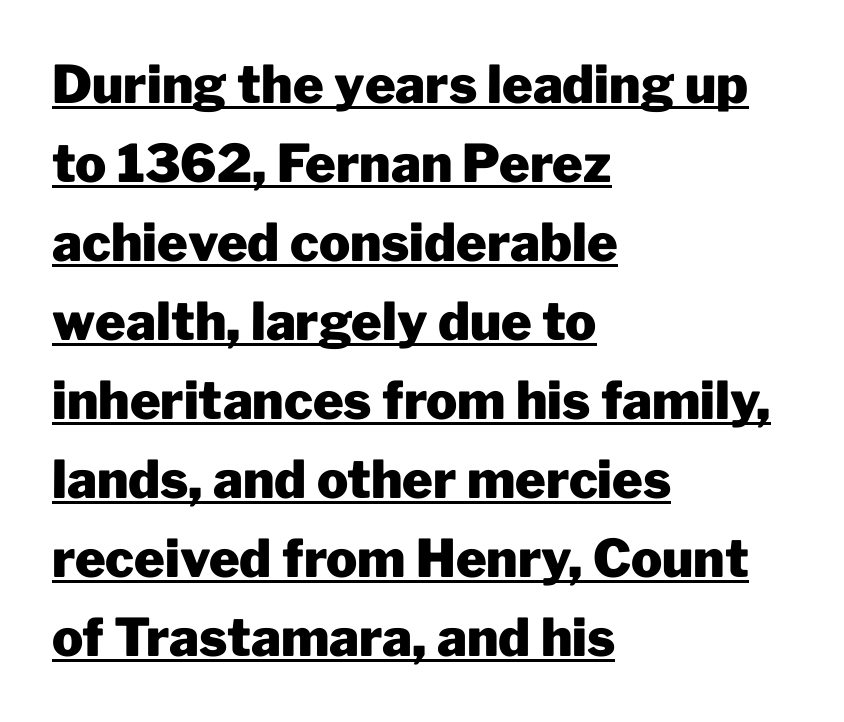
{"serif": "no", "italic": "no", "bold": "yes", "weight": "heavy", "width": "normal", "stroke_contrast": "low", "x_height": "medium", "monospaced": "no", "underline": "yes", "align": "left", "line_spacing": "normal", "line_spacing_ratio": 1.52, "letter_spacing": "normal", "letter_spacing_em": 0.0, "glyph_px": 52}
